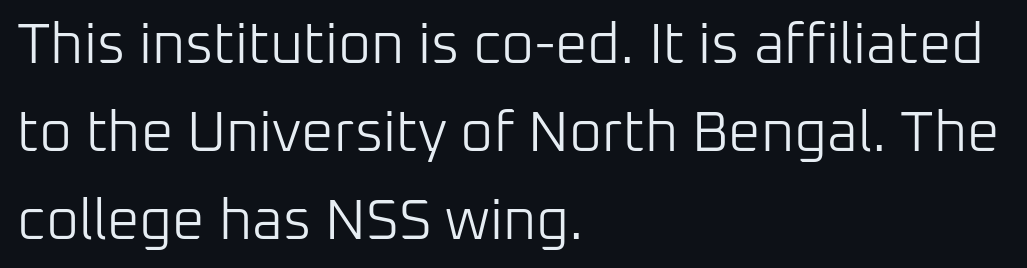
{"serif": "no", "italic": "no", "bold": "no", "weight": "light", "width": "normal", "stroke_contrast": "low", "x_height": "medium", "monospaced": "no", "underline": "no", "align": "left", "line_spacing": "normal", "line_spacing_ratio": 1.54, "letter_spacing": "normal", "letter_spacing_em": 0.0, "glyph_px": 57}
